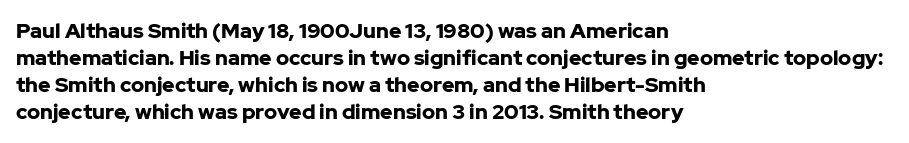
{"italic": "no", "bold": "yes", "underline": "no", "align": "left", "line_spacing": "normal", "line_spacing_ratio": 1.29, "letter_spacing": "normal", "letter_spacing_em": 0.0, "glyph_px": 21}
